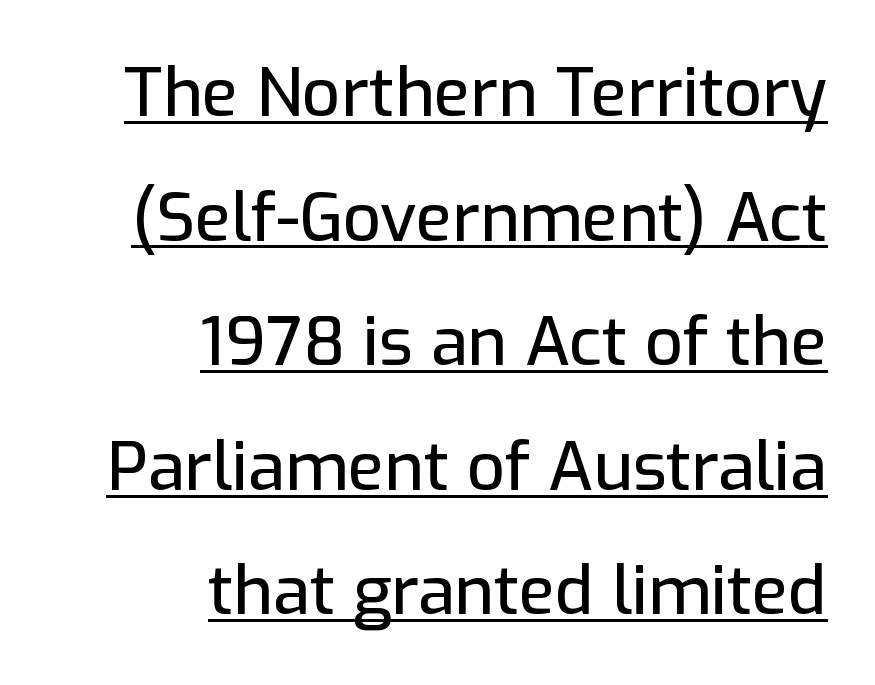
A typesetter would mark this as roman, not italic. How are the letters spaced? Ordinarily, with no added tracking. The compositor pushed each line to the right boundary. A typographer would call this underscored text. Character widths vary here, with narrow letters taking less room than wide ones. This sample uses a sans-serif face.
